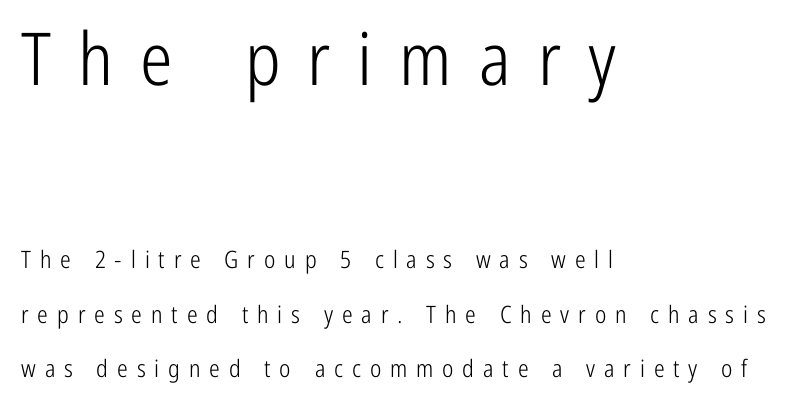
The image shows 73 px light, condensed sans-serif type, upright; set left-aligned, loose line spacing (2.29x), unusually wide letter spacing (+0.37 em), not underlined; the first (top) block is 3.04x larger; low stroke contrast and a medium x-height.
